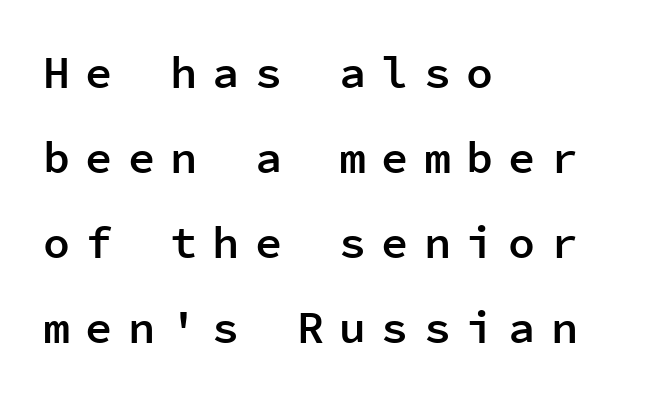
{"serif": "no", "italic": "no", "bold": "semi", "weight": "semibold", "width": "normal", "stroke_contrast": "low", "x_height": "medium", "monospaced": "yes", "underline": "no", "align": "left", "line_spacing_ratio": 1.89, "letter_spacing": "wide", "letter_spacing_em": 0.34, "glyph_px": 45}
